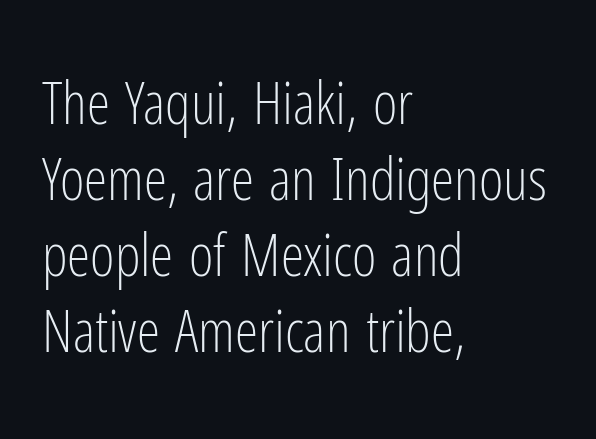
Spacing verdict: proportional, widths tailored to each character. Is the block centered? No — it sits flush against the left margin. No word sits above an underline. The passage shown is not bold in any degree.
